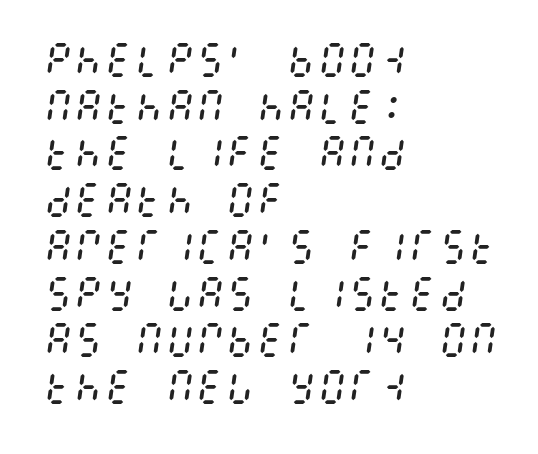
Q: Is the text bold? A: No.
Q: Is the text italic (slanted)? A: Yes, it leans right by about 8 degrees.
Q: Is the text underlined? A: No.
Q: How is the paragraph aligned? A: Left-aligned.
Q: Is the spacing between letters normal or unusually wide? A: Normal.
Q: Width (condensed, normal, or wide)? A: Condensed.
Q: Stroke contrast? A: Medium.
Q: x-height? A: Large.
